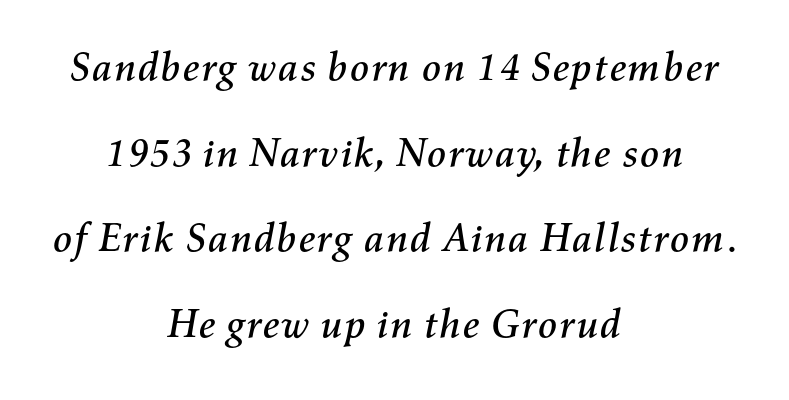
Q: Is the text italic (slanted)? A: Yes, it leans right by about 11 degrees.
Q: Is the text underlined? A: No.
Q: How is the paragraph aligned? A: Centered.
Q: Is the spacing between letters normal or unusually wide? A: Normal.
Q: Is the spacing between lines tight, normal or loose? A: Loose.
Q: Width (condensed, normal, or wide)? A: Normal.
Q: Stroke contrast? A: Medium.
Q: x-height? A: Medium.
Q: Monospaced? A: No.
